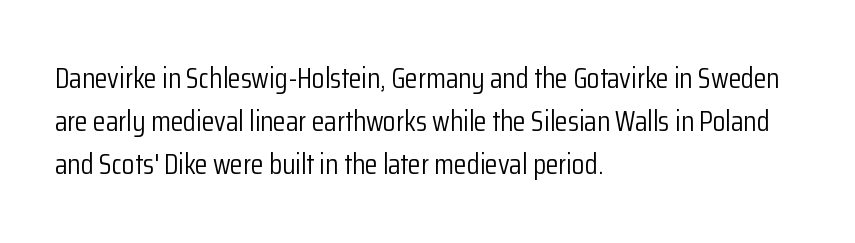
The image shows 29 px light, condensed sans-serif type, upright; set left-aligned, normal line spacing (1.49x), normal letter spacing, not underlined; low stroke contrast and a medium x-height.
